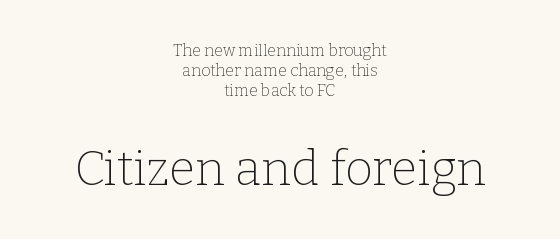
The image shows 48 px thin serif type, upright; set centered, normal line spacing (1.26x), normal letter spacing, not underlined; the second (bottom) block is 3.0x larger; low stroke contrast and a medium x-height.
